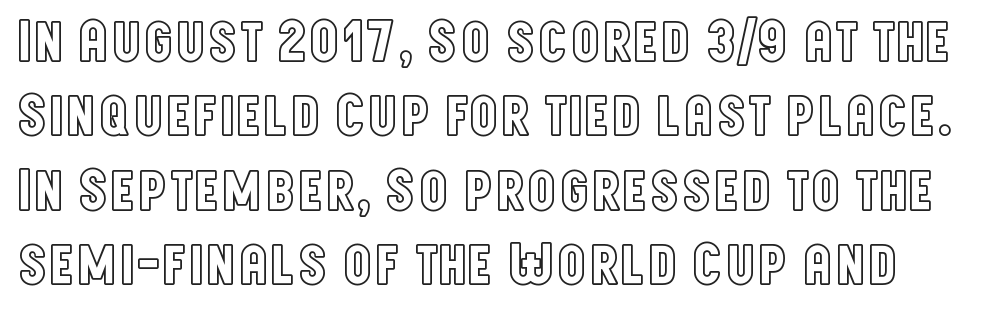
Q: Is the text italic (slanted)? A: No, it is upright.
Q: Is the text underlined? A: No.
Q: Is the spacing between letters normal or unusually wide? A: Normal.
Q: Width (condensed, normal, or wide)? A: Condensed.
Q: x-height? A: Large.
Q: Monospaced? A: No.
